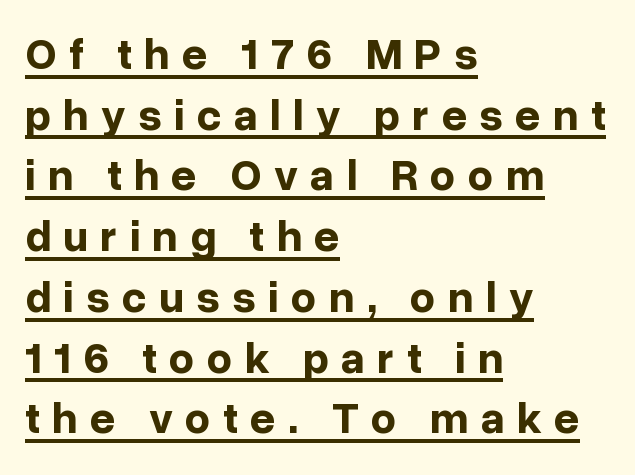
Plenty of ink on the page — the face is bold. Characters remain perfectly vertical along every line. The compositor pushed each line to the left boundary. Whoever set this chose a conventional vertical rhythm. Between one letter and the next there's a generous, obvious gap. Each letter's strokes conclude bluntly, with no projecting serifs.
